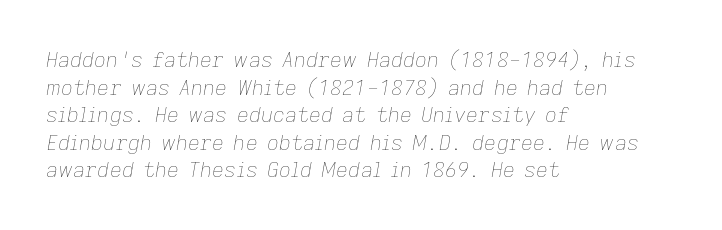
The image shows 21 px text type, italic (leaning right); set left-aligned, normal line spacing (1.31x), normal letter spacing, not underlined.
